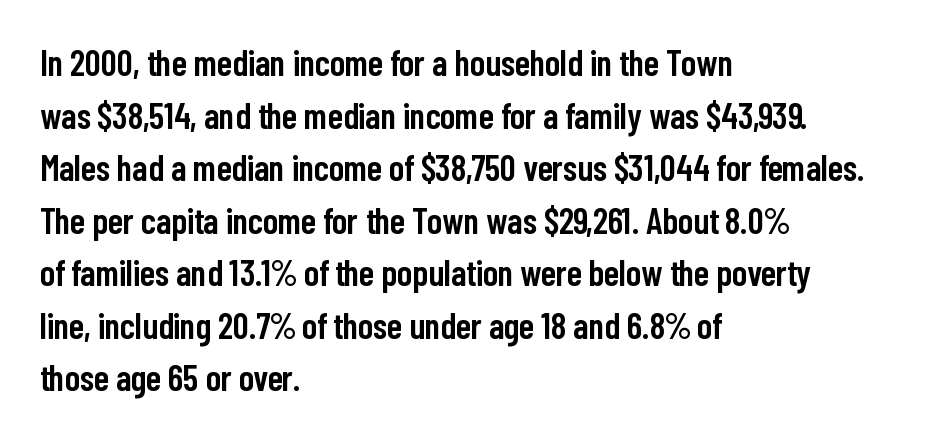
{"serif": "no", "italic": "no", "bold": "semi", "weight": "semibold", "width": "condensed", "stroke_contrast": "low", "x_height": "medium", "monospaced": "no", "underline": "no", "align": "left", "line_spacing": "normal", "line_spacing_ratio": 1.46, "letter_spacing": "normal", "letter_spacing_em": 0.0, "glyph_px": 36}
